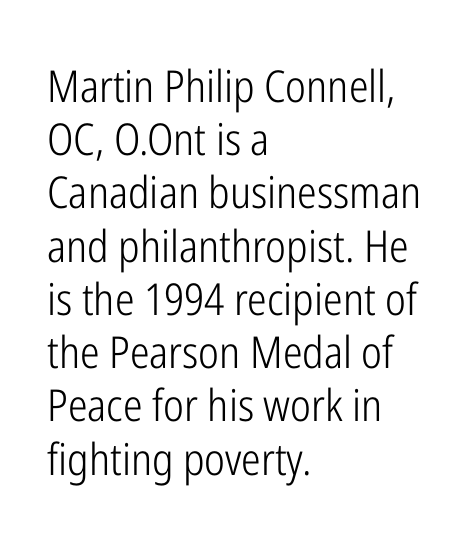
Q: Is the text bold? A: No.
Q: Is the text italic (slanted)? A: No, it is upright.
Q: Is the typeface a serif or a sans-serif typeface? A: Sans-serif.
Q: Is the text underlined? A: No.
Q: How is the paragraph aligned? A: Left-aligned.
Q: Is the spacing between letters normal or unusually wide? A: Normal.
Q: Width (condensed, normal, or wide)? A: Condensed.
Q: Stroke contrast? A: Low.
Q: x-height? A: Medium.
Q: Monospaced? A: No.
